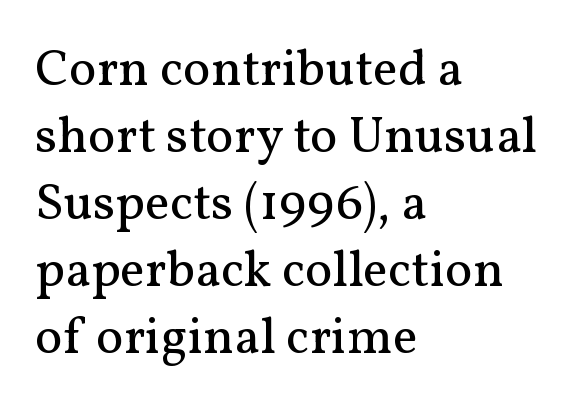
The image shows 52 px regular-weight serif type, upright; set left-aligned, normal line spacing (1.29x), normal letter spacing, not underlined; medium stroke contrast and a medium x-height.
